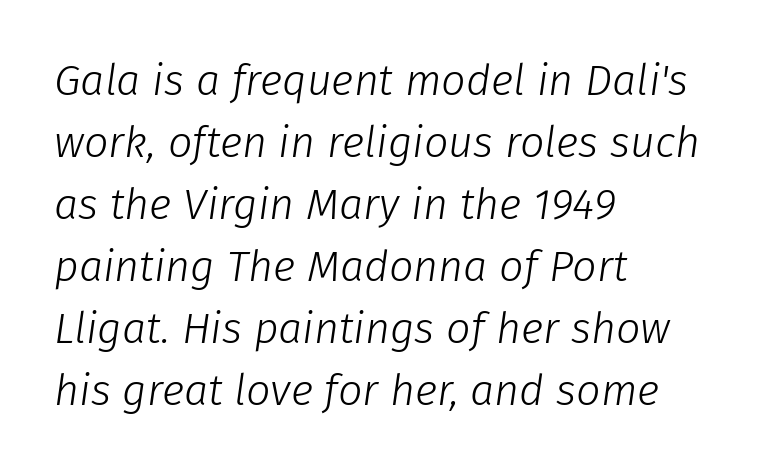
Q: Is the text bold? A: No.
Q: Is the text italic (slanted)? A: Yes, it leans right by about 8 degrees.
Q: Is the text underlined? A: No.
Q: How is the paragraph aligned? A: Left-aligned.
Q: Is the spacing between letters normal or unusually wide? A: Normal.
Q: Is the spacing between lines tight, normal or loose? A: Normal.
Q: Width (condensed, normal, or wide)? A: Normal.
Q: Stroke contrast? A: Low.
Q: x-height? A: Medium.
Q: Monospaced? A: No.
